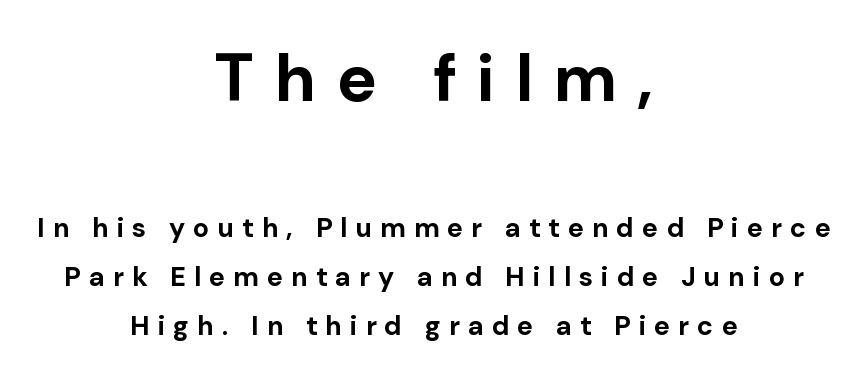
{"serif": "no", "italic": "no", "bold": "yes", "weight": "bold", "width": "normal", "stroke_contrast": "low", "x_height": "medium", "monospaced": "no", "underline": "no", "align": "center", "line_spacing_ratio": 1.82, "letter_spacing": "wide", "letter_spacing_em": 0.31, "larger_block": "first", "size_ratio": 2.48, "glyph_px": 67}
